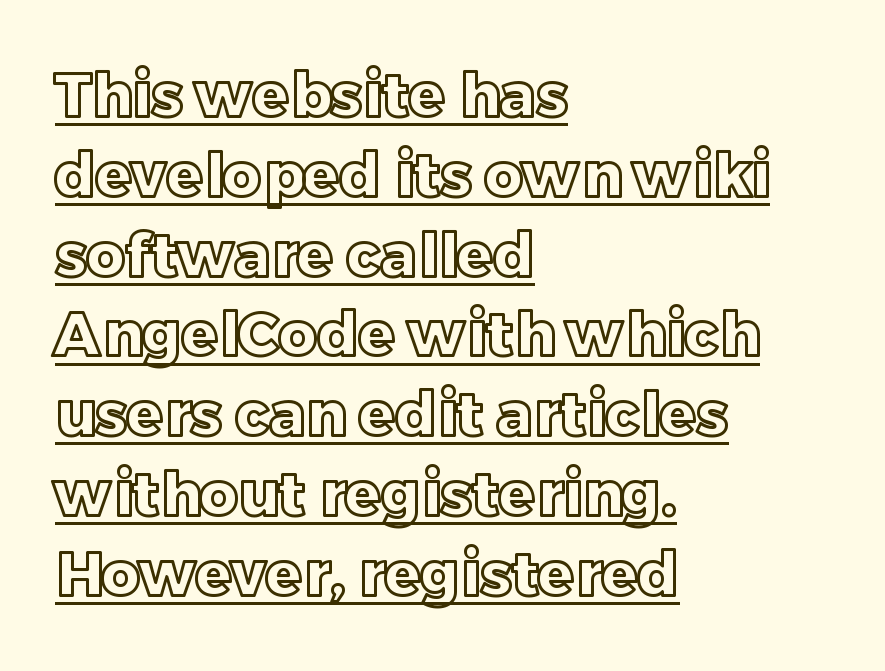
The image shows 60 px text type, upright; set left-aligned, normal line spacing (1.33x), normal letter spacing, underlined; a large x-height.
